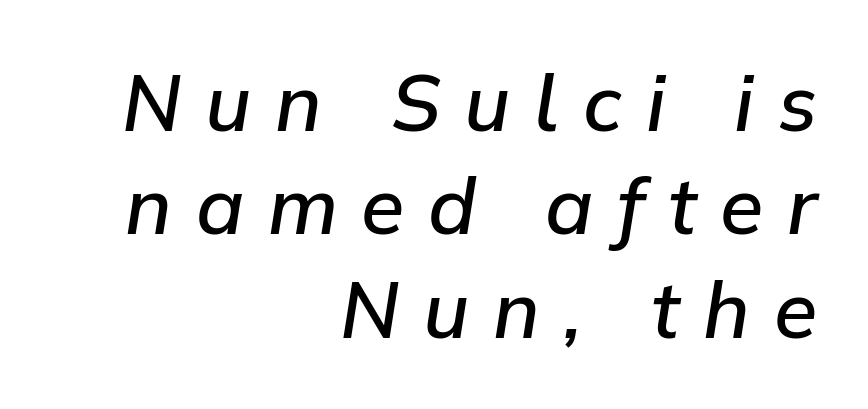
Q: Is the text bold? A: Semi-bold.
Q: Is the text italic (slanted)? A: Yes, it leans right by about 9 degrees.
Q: Is the text underlined? A: No.
Q: How is the paragraph aligned? A: Right-aligned.
Q: Is the spacing between letters normal or unusually wide? A: Unusually wide.
Q: Is the spacing between lines tight, normal or loose? A: Normal.
Q: Width (condensed, normal, or wide)? A: Normal.
Q: Stroke contrast? A: Low.
Q: x-height? A: Medium.
Q: Monospaced? A: No.
